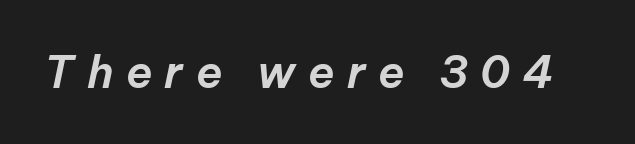
These lines have a slow, spaced-out rhythm from letter to letter. The lettering tilts uniformly, giving the passage an italic look. The passage shown is not underscored anywhere. Character widths vary here, with narrow letters taking less room than wide ones.
